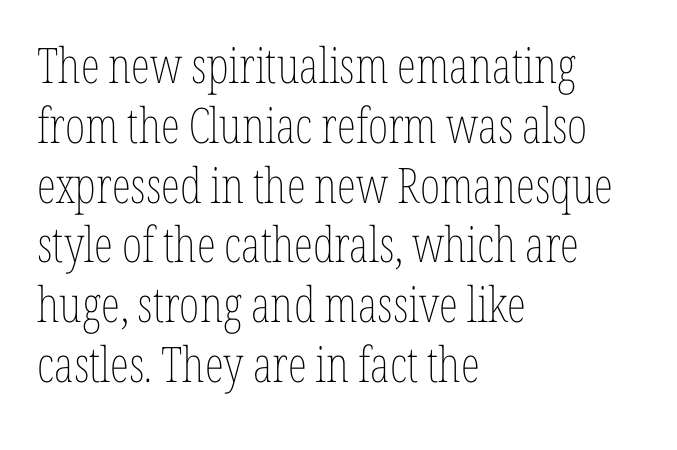
The image shows 49 px thin, condensed type, upright; set left-aligned, line spacing 1.22x, normal letter spacing, not underlined; low stroke contrast and a medium x-height.
